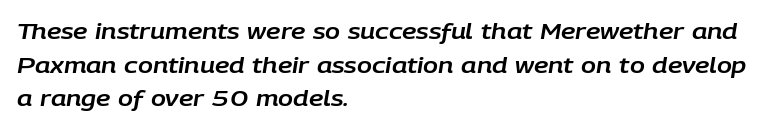
Each new line begins a customary step beneath the previous one. Has an underline been added? It has not. Style check: oblique. The rendering keeps characters at their native spacing. Teacher's note: observe the even left margin — that is flush-left alignment.
